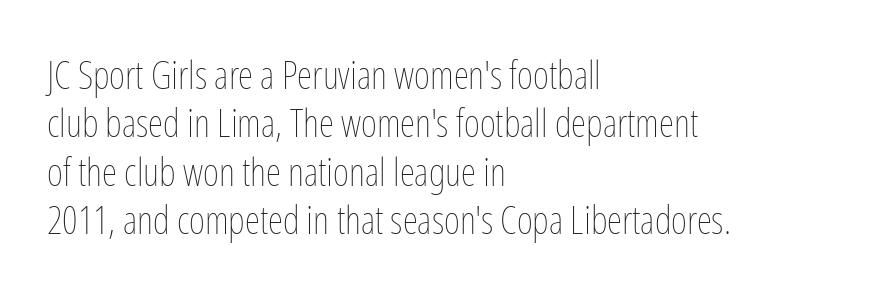
Descenders hang freely into open space. These lines are rendered in a variable-pitch font. Stroke thickness stays within the range of a standard reading face or lighter. These lines are set flush left with a ragged right edge. You can tell it's not italic because the verticals are truly vertical. The face used here is rendered with its standard letterfit.
